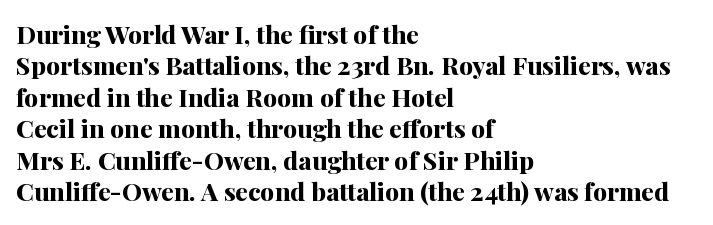
Q: Is the text bold? A: Yes.
Q: Is the text italic (slanted)? A: No, it is upright.
Q: Is the text underlined? A: No.
Q: How is the paragraph aligned? A: Left-aligned.
Q: Is the spacing between letters normal or unusually wide? A: Normal.
Q: Is the spacing between lines tight, normal or loose? A: Normal.
